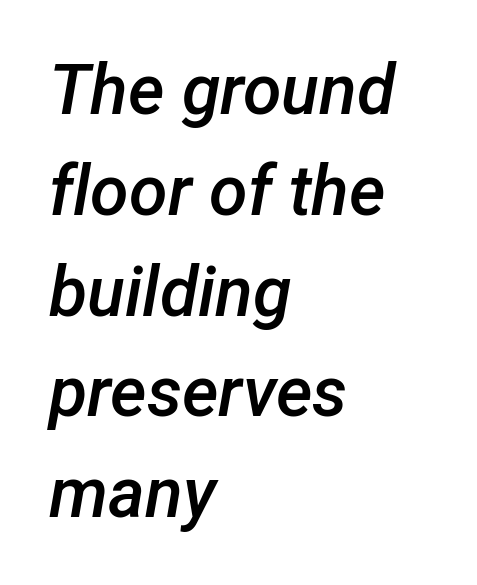
Q: Is the text bold? A: Semi-bold.
Q: Is the text italic (slanted)? A: Yes, it leans right by about 12 degrees.
Q: Is the text underlined? A: No.
Q: How is the paragraph aligned? A: Left-aligned.
Q: Is the spacing between letters normal or unusually wide? A: Normal.
Q: Is the spacing between lines tight, normal or loose? A: Normal.
Q: Width (condensed, normal, or wide)? A: Normal.
Q: Stroke contrast? A: Low.
Q: x-height? A: Medium.
Q: Monospaced? A: No.
